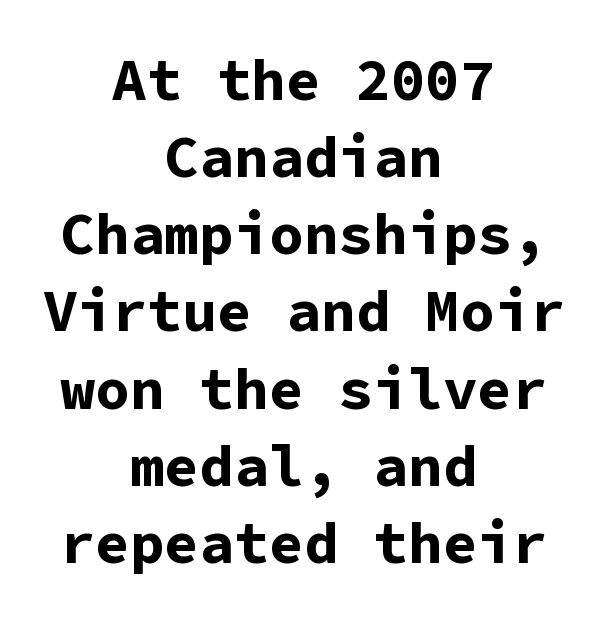
Q: Is the text bold? A: Yes.
Q: Is the text italic (slanted)? A: No, it is upright.
Q: Is the typeface a serif or a sans-serif typeface? A: Sans-serif.
Q: Is the text underlined? A: No.
Q: How is the paragraph aligned? A: Centered.
Q: Is the spacing between letters normal or unusually wide? A: Normal.
Q: Is the spacing between lines tight, normal or loose? A: Normal.
Q: Width (condensed, normal, or wide)? A: Normal.
Q: Stroke contrast? A: Low.
Q: x-height? A: Medium.
Q: Monospaced? A: Yes.
